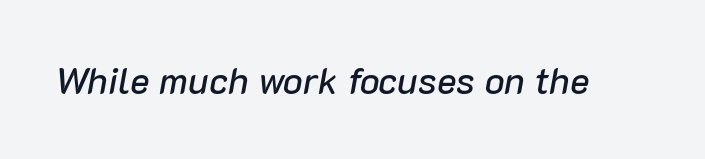
Q: Is the text italic (slanted)? A: Yes, it leans right by about 10 degrees.
Q: Is the text underlined? A: No.
Q: Is the spacing between letters normal or unusually wide? A: Normal.
Q: Width (condensed, normal, or wide)? A: Normal.
Q: Stroke contrast? A: Low.
Q: x-height? A: Medium.
Q: Monospaced? A: No.
